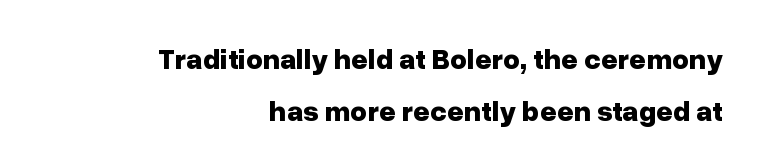
The image shows 29 px bold sans-serif type, upright; set right-aligned, line spacing 1.78x, normal letter spacing, not underlined; low stroke contrast and a medium x-height.
